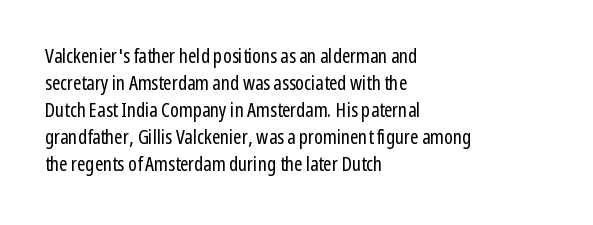
The image shows 20 px text type, upright; set left-aligned, normal line spacing (1.35x), normal letter spacing, not underlined.
